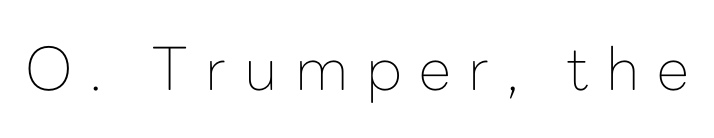
The image shows 59 px thin sans-serif type, upright; set unusually wide letter spacing (+0.3 em), not underlined; low stroke contrast and a medium x-height.
